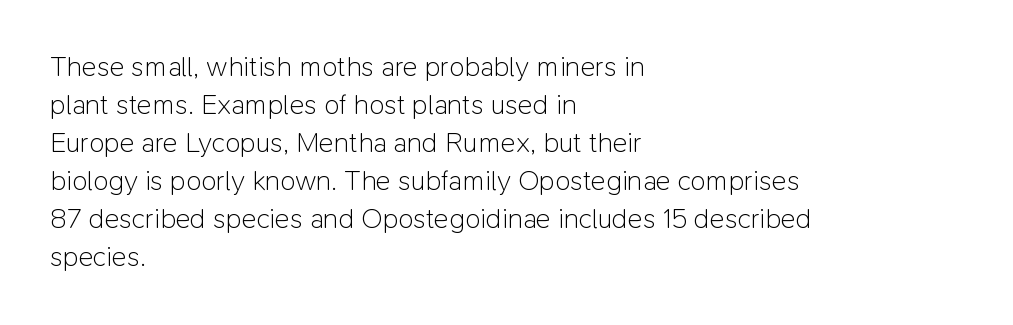
The image shows 28 px light sans-serif type, upright; set left-aligned, normal line spacing (1.36x), normal letter spacing, not underlined; low stroke contrast and a medium x-height.
